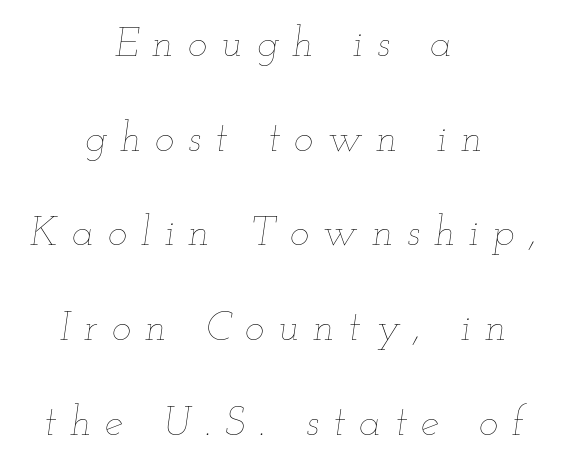
The lines are spread far apart with generous leading. Ink coverage per letter is moderate at most. Type without underlining. Neither beginnings nor endings align; midpoints do.
